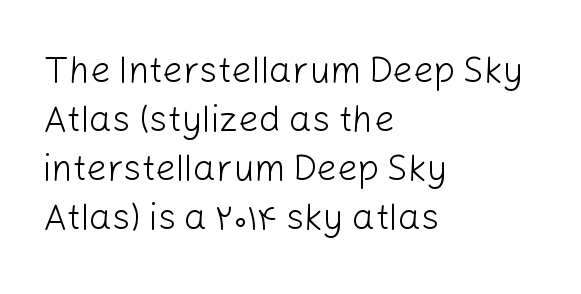
Q: Is the text bold? A: No.
Q: Is the text italic (slanted)? A: No, it is upright.
Q: Is the typeface a serif or a sans-serif typeface? A: Sans-serif.
Q: Is the text underlined? A: No.
Q: How is the paragraph aligned? A: Left-aligned.
Q: Is the spacing between letters normal or unusually wide? A: Normal.
Q: Is the spacing between lines tight, normal or loose? A: Normal.
Q: Width (condensed, normal, or wide)? A: Normal.
Q: Stroke contrast? A: Low.
Q: x-height? A: Medium.
Q: Monospaced? A: No.
